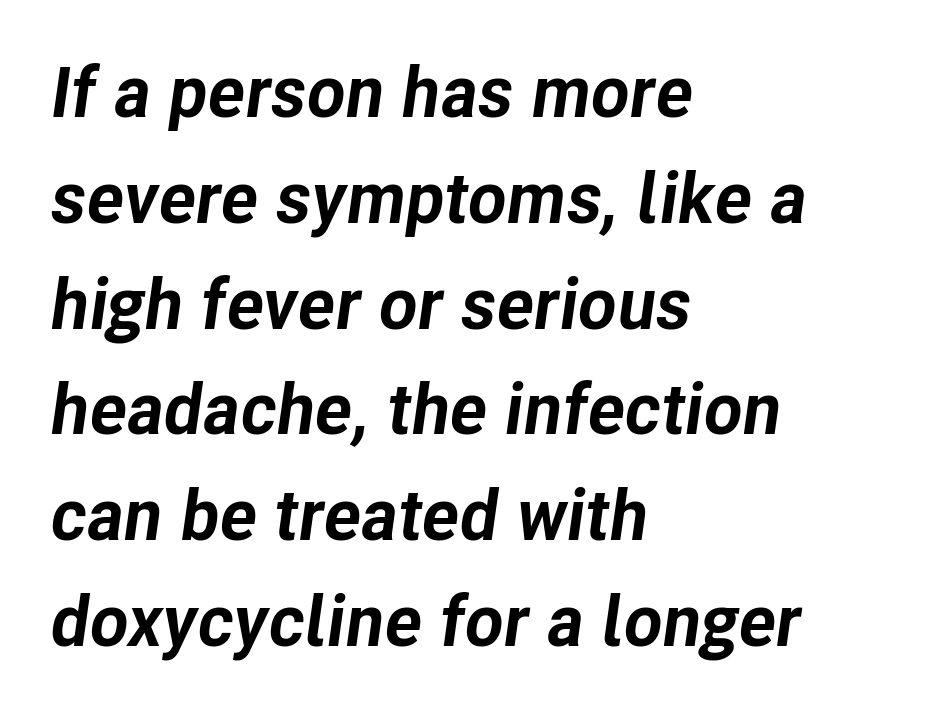
Q: Is the text bold? A: Yes.
Q: Is the text italic (slanted)? A: Yes, it leans right by about 8 degrees.
Q: Is the text underlined? A: No.
Q: How is the paragraph aligned? A: Left-aligned.
Q: Is the spacing between letters normal or unusually wide? A: Normal.
Q: Is the spacing between lines tight, normal or loose? A: Normal.
Q: Width (condensed, normal, or wide)? A: Normal.
Q: Stroke contrast? A: Low.
Q: x-height? A: Medium.
Q: Monospaced? A: No.
